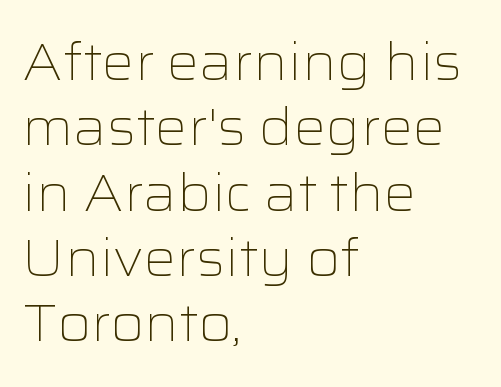
The image shows 51 px light, wide sans-serif type, upright; set left-aligned, normal line spacing (1.28x), normal letter spacing, not underlined; low stroke contrast and a medium x-height.
